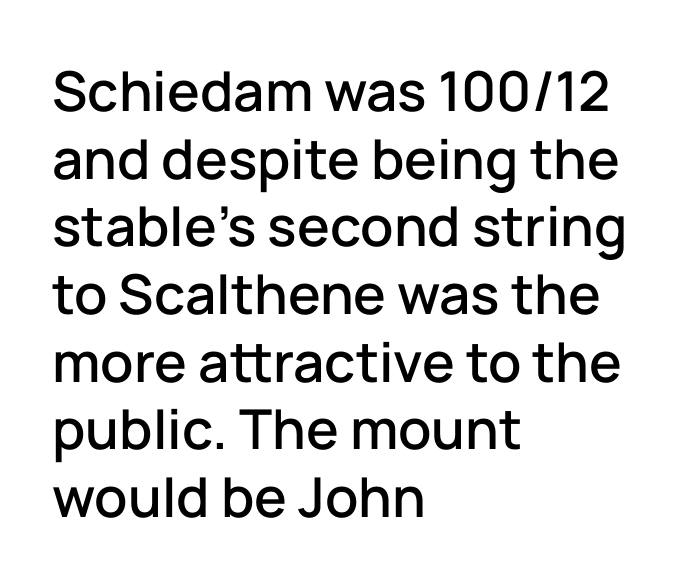
The compositor pushed each line to the left boundary. Observe the ordinary spacing: letters are neighbours, not strangers. Honestly, there is no underline to notice here at all. The face used here is a sans, in the tradition of grotesques and geometrics.
